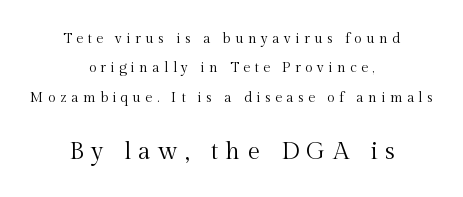
The second block has been scaled up relative to the first. Rule under the text: the space is simply empty. If you drew a line through each stem, it would be perfectly vertical. A centered setting, common on invitations and titles, is used for this passage.
